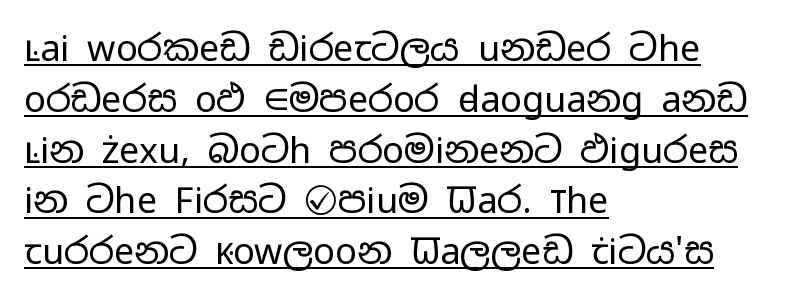
The image shows 36 px regular-weight, wide sans-serif type, upright; set left-aligned, normal line spacing (1.41x), normal letter spacing, underlined; low stroke contrast and a medium x-height.
